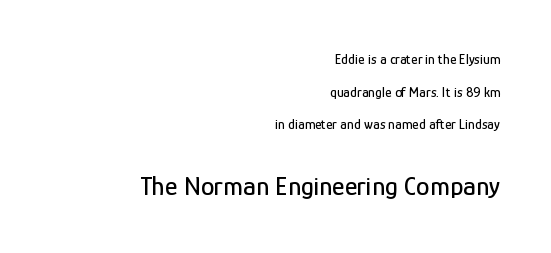
The image shows 27 px text type, upright; set right-aligned, loose line spacing (2.33x), normal letter spacing, not underlined; the second (bottom) block is 1.93x larger.
